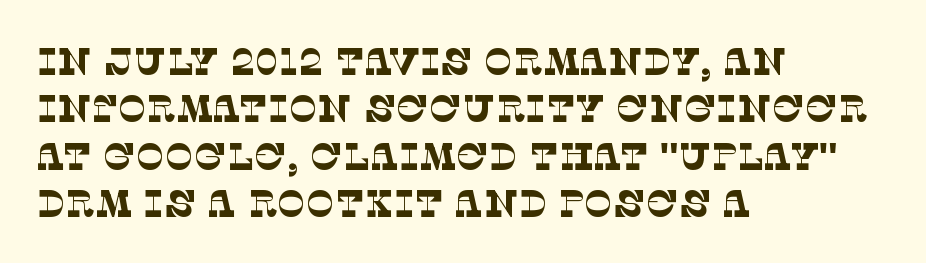
{"serif": "yes", "bold": "no", "weight": "thin", "width": "normal", "stroke_contrast": "low", "x_height": "large", "monospaced": "no", "underline": "no", "align": "left", "line_spacing": "normal", "line_spacing_ratio": 1.25, "letter_spacing": "normal", "letter_spacing_em": 0.0, "glyph_px": 38}
